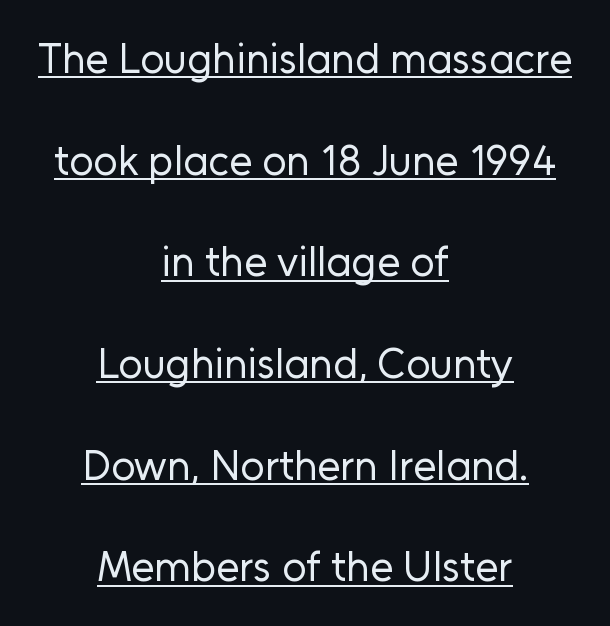
The rendering keeps characters at their native spacing. Spacing verdict: proportional, widths tailored to each character. The string is rendered with underlining switched on. The lettering stays uniformly vertical, giving the passage a roman look. Check where the strokes stop: nothing finishes them off — pure sans.
